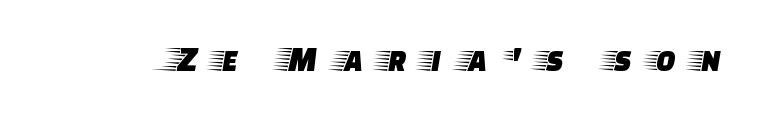
The image shows 36 px wide serif type; set unusually wide letter spacing (+0.49 em), not underlined; low stroke contrast and a large x-height.
